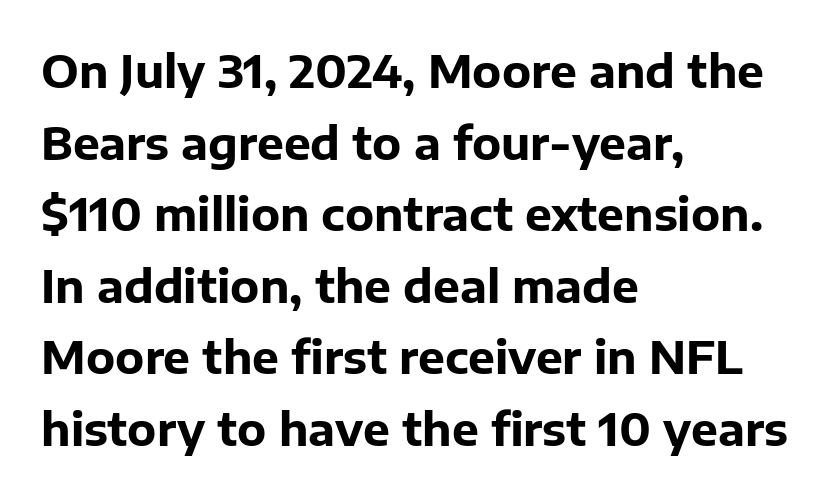
The image shows 45 px bold sans-serif type, upright; set left-aligned, normal line spacing (1.59x), normal letter spacing, not underlined; low stroke contrast and a medium x-height.
